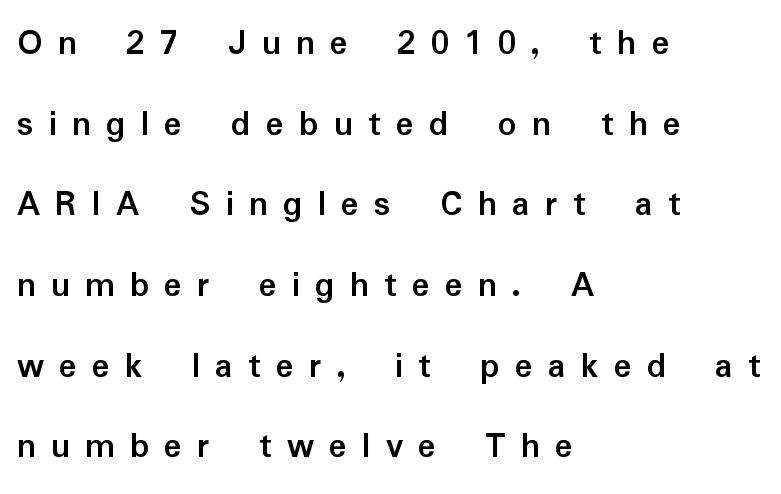
Font category for this specimen: sans-serif. A typesetter would mark this as roman, not italic. How heavy is the stroke? Heavy — this is a bold. Tracking value appears strongly positive — letters spread wide.
